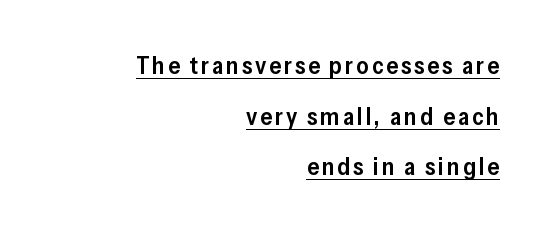
{"italic": "no", "bold": "semi", "underline": "yes", "align": "right", "line_spacing": "loose", "line_spacing_ratio": 2.11, "glyph_px": 24}
